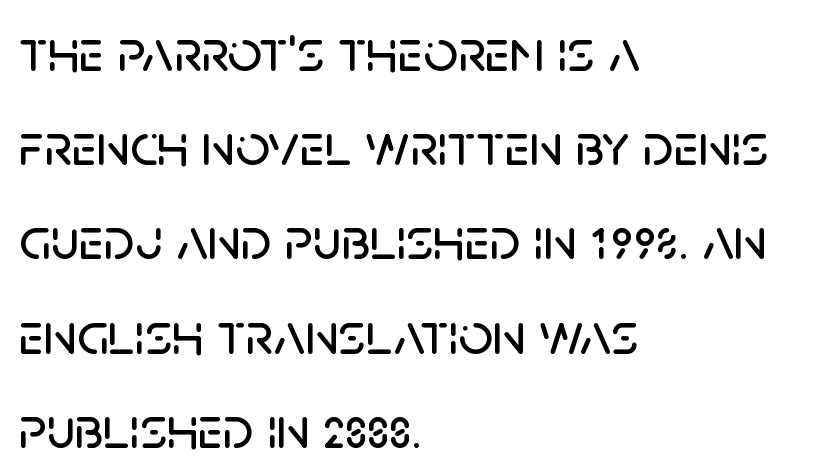
The image shows 60 px sans-serif type, upright; set left-aligned, normal line spacing (1.57x), normal letter spacing, not underlined; low stroke contrast and a large x-height.
